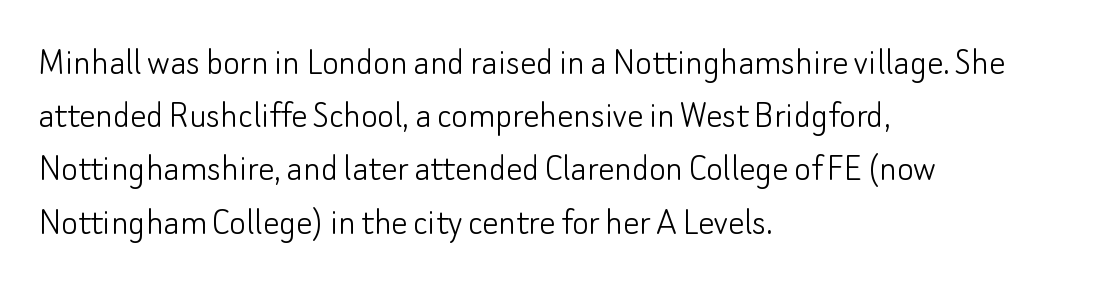
Short and long lines alike share a common starting point at left. The passage shown has conventional tracking throughout. These lines are rendered in a variable-pitch font. Reading down the column, the eye jumps a familiar distance to each next line. Font category for this specimen: sans-serif. Unlike italic type, these characters show no tilt at all.
